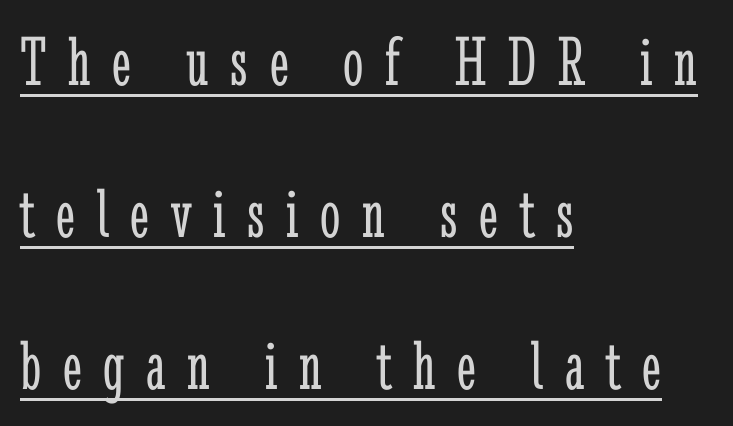
The image shows 72 px light, condensed serif type, upright; set left-aligned, loose line spacing (2.11x), unusually wide letter spacing (+0.3 em), underlined; low stroke contrast and a medium x-height.
